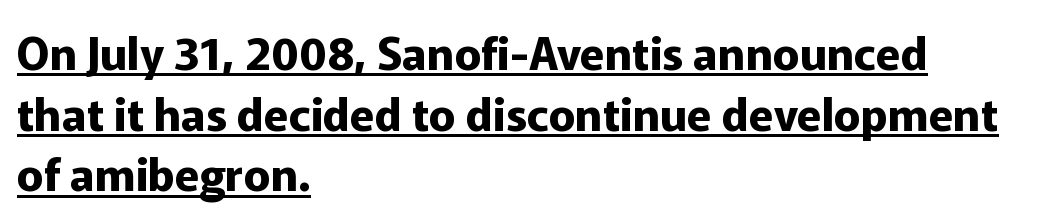
The image shows 45 px bold sans-serif type, upright; set left-aligned, normal line spacing (1.35x), normal letter spacing, underlined; low stroke contrast and a medium x-height.
